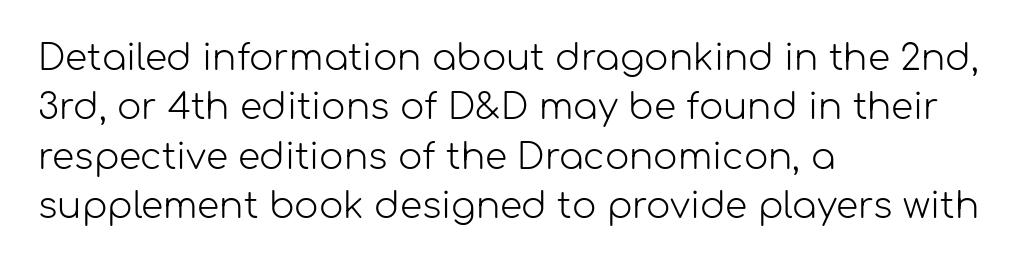
{"serif": "no", "italic": "no", "bold": "no", "weight": "light", "width": "normal", "stroke_contrast": "low", "x_height": "medium", "monospaced": "no", "underline": "no", "align": "left", "line_spacing": "normal", "line_spacing_ratio": 1.37, "letter_spacing": "normal", "letter_spacing_em": 0.0, "glyph_px": 36}
